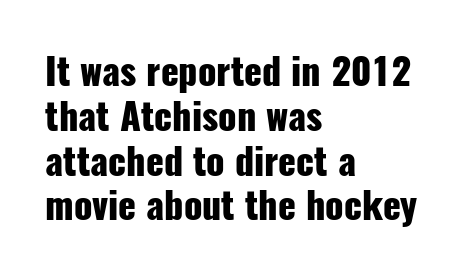
This sample uses an upright cut, with every glyph sitting square on the baseline. Nope, no serifs anywhere on these letters. These lines are rendered in a variable-pitch font. The paragraph shown leans on its left margin. Short note: letters normally spaced. A full-strength bold gives these letters their thick strokes.
